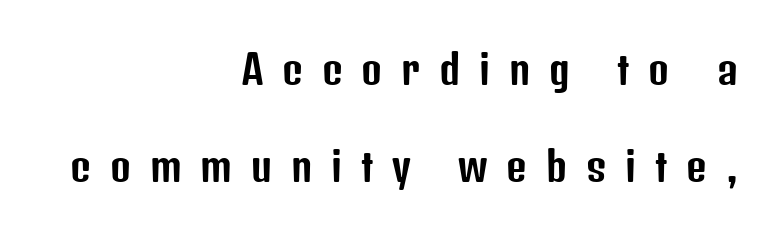
{"serif": "no", "italic": "no", "width": "condensed", "stroke_contrast": "low", "x_height": "medium", "monospaced": "no", "underline": "no", "align": "right", "line_spacing": "loose", "line_spacing_ratio": 2.42, "letter_spacing": "wide", "letter_spacing_em": 0.47, "glyph_px": 40}
